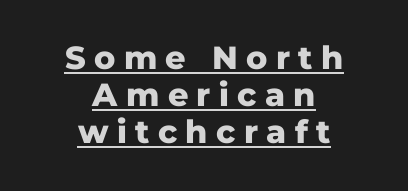
Q: Is the text bold? A: Yes.
Q: Is the text italic (slanted)? A: No, it is upright.
Q: Is the typeface a serif or a sans-serif typeface? A: Sans-serif.
Q: Is the text underlined? A: Yes.
Q: How is the paragraph aligned? A: Centered.
Q: Is the spacing between letters normal or unusually wide? A: Unusually wide.
Q: Width (condensed, normal, or wide)? A: Normal.
Q: Stroke contrast? A: Low.
Q: x-height? A: Medium.
Q: Monospaced? A: No.
